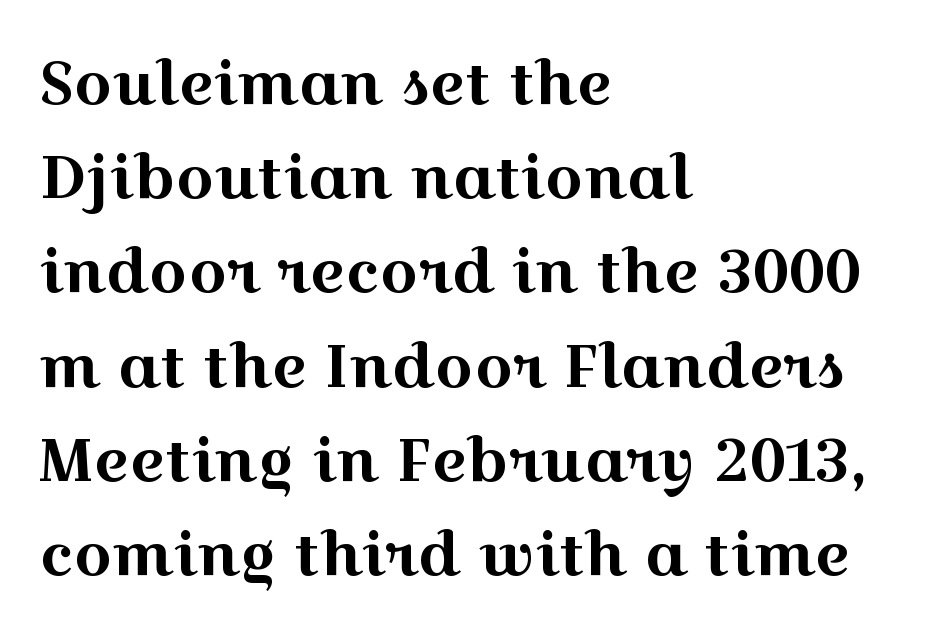
{"serif": "yes", "italic": "no", "width": "wide", "x_height": "medium", "monospaced": "no", "underline": "no", "align": "left", "line_spacing": "normal", "line_spacing_ratio": 1.57, "letter_spacing": "normal", "letter_spacing_em": 0.0, "glyph_px": 60}
